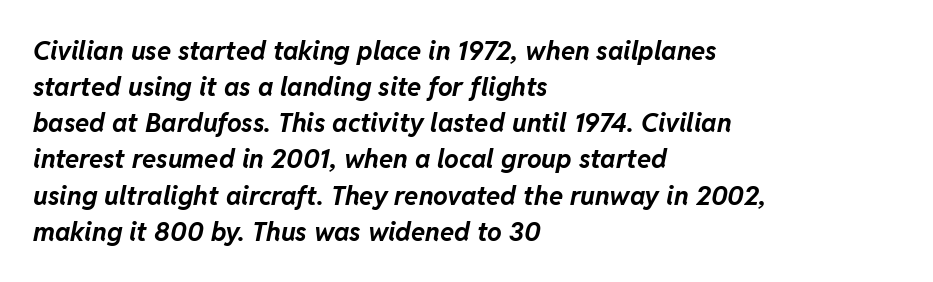
The image shows 26 px bold type, italic (leaning right); set left-aligned, normal line spacing (1.39x), normal letter spacing, not underlined.
